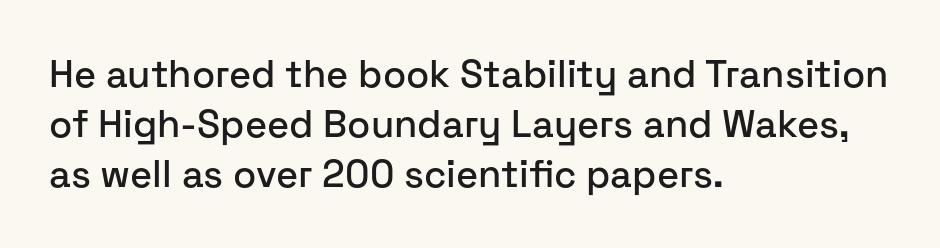
The image shows 38 px sans-serif type, upright; set left-aligned, normal line spacing (1.31x), normal letter spacing, not underlined; low stroke contrast and a medium x-height.
